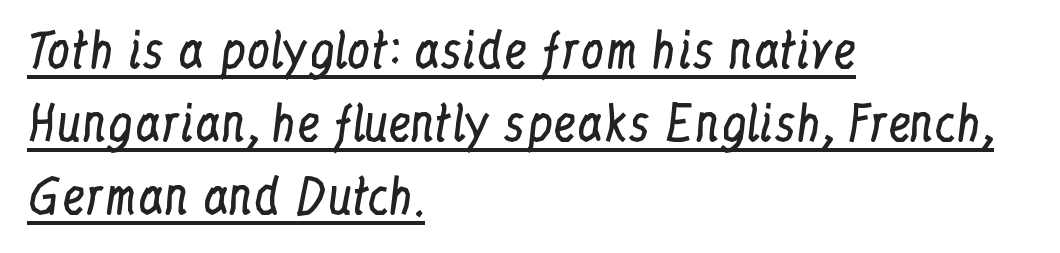
Q: Is the text bold? A: No.
Q: Is the text italic (slanted)? A: Yes.
Q: Is the typeface a serif or a sans-serif typeface? A: Serif.
Q: Is the text underlined? A: Yes.
Q: How is the paragraph aligned? A: Left-aligned.
Q: Is the spacing between letters normal or unusually wide? A: Normal.
Q: Is the spacing between lines tight, normal or loose? A: Normal.
Q: Width (condensed, normal, or wide)? A: Condensed.
Q: Stroke contrast? A: Low.
Q: x-height? A: Medium.
Q: Monospaced? A: No.
